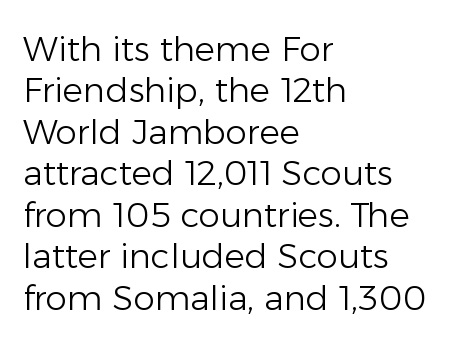
Notice how the passage keeps a crisp vertical edge on the left only. Inter-character spacing is left at the font's built-in metrics. Think of a printed novel: that variable character pitch is what you see here. Letters have the restrained weight of plain body copy at most. The rendering shows plain stroke endings on the letterforms — a sans-serif design. A typesetter would mark this as roman, not italic.
